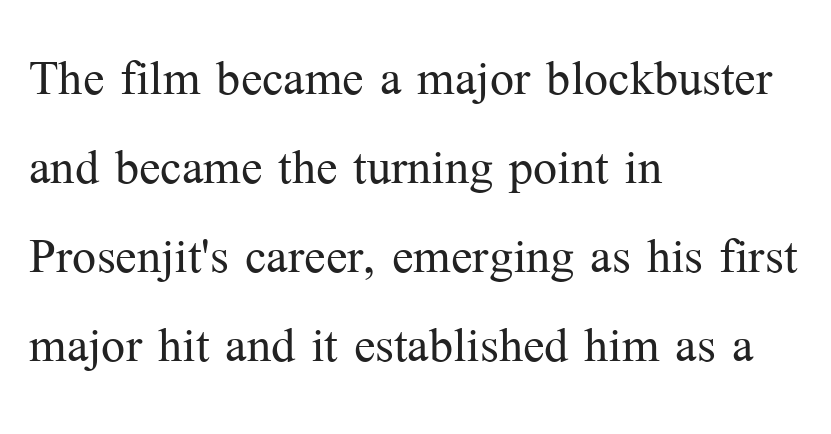
The image shows 64 px light serif type, upright; set left-aligned, normal line spacing (1.39x), normal letter spacing, not underlined; medium stroke contrast and a medium x-height.
